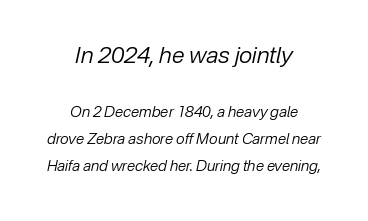
{"italic": "yes", "lean": "right", "slant_degrees": 12, "bold": "no", "underline": "no", "align": "center", "line_spacing_ratio": 1.81, "letter_spacing": "normal", "letter_spacing_em": 0.0, "larger_block": "first", "size_ratio": 1.53, "glyph_px": 23}
